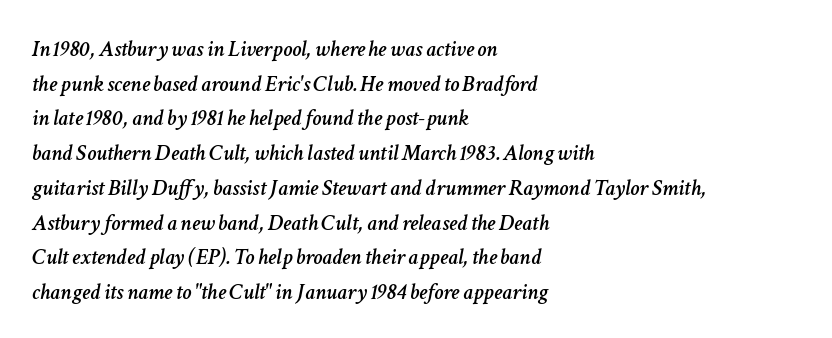
The block of text has a typical density, with ordinary space between rows. Italic: yes, the glyphs are oblique. The specimen omits any rule beneath the text block's lines. Compared with typical body copy, the letter spacing here is the same. Visually the block forms a straight wall on the left and a jagged coastline on the right.
